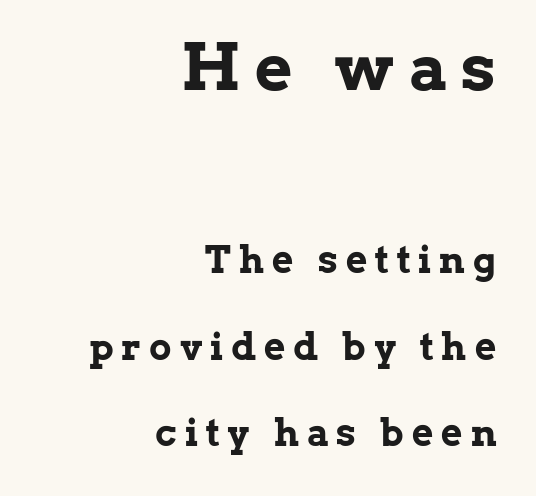
Q: Is the text bold? A: Yes.
Q: Is the text italic (slanted)? A: No, it is upright.
Q: Is the typeface a serif or a sans-serif typeface? A: Serif.
Q: Is the text underlined? A: No.
Q: How is the paragraph aligned? A: Right-aligned.
Q: Is the spacing between letters normal or unusually wide? A: Unusually wide.
Q: Is the spacing between lines tight, normal or loose? A: Loose.
Q: Which block of text is set in a larger size, the first (top) or the second (bottom)? A: The first (top) one.
Q: Width (condensed, normal, or wide)? A: Normal.
Q: Stroke contrast? A: Low.
Q: x-height? A: Medium.
Q: Monospaced? A: No.
